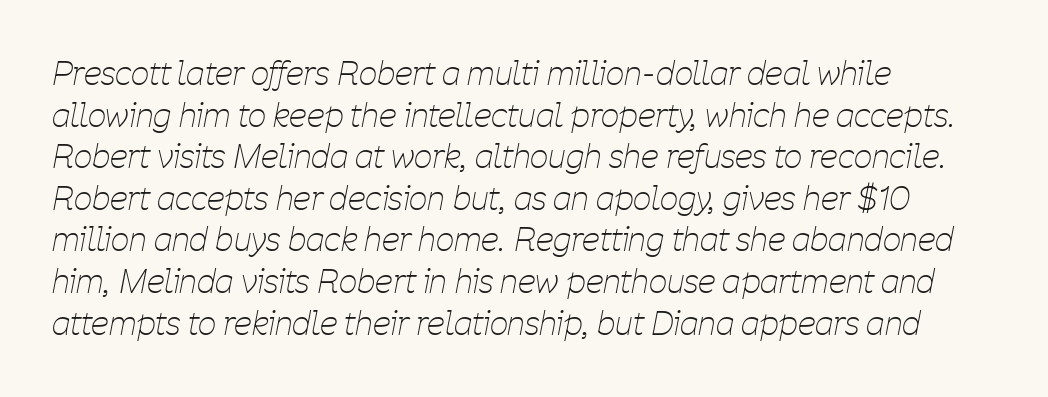
Characters are canted at an angle relative to the baseline's perpendicular. You could not count columns in this text — the font is proportionally spaced. No extra tracking has been applied to these lines. Alignment: flush left. The passage shown stacks its lines at a standard gap.
